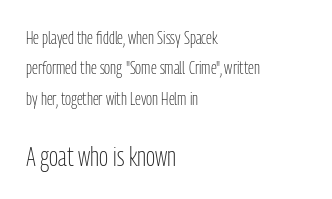
The image shows 27 px text type, upright; set left-aligned, normal line spacing (1.69x), normal letter spacing, not underlined; the second (bottom) block is 1.5x larger.
